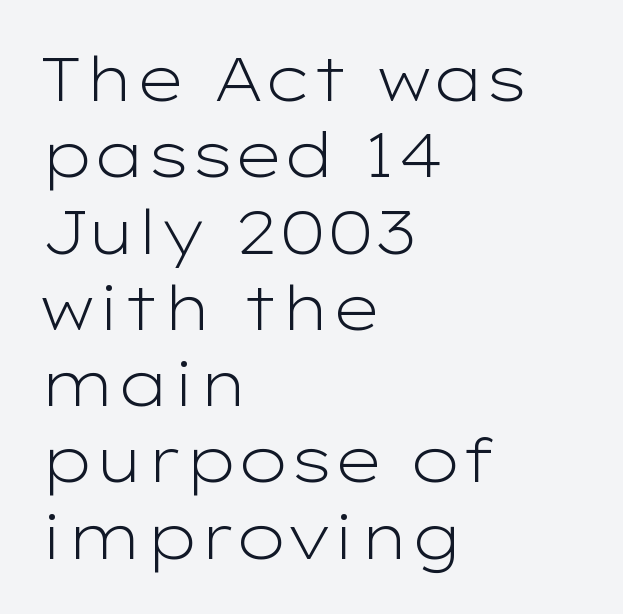
The axis of the letterforms is exactly vertical. The ragged edge is on the right, which tells us the setting is flush left. Nope, no serifs anywhere on these letters. No extra ink here — the face is not bold. You could not count columns in this text — the font is proportionally spaced.
